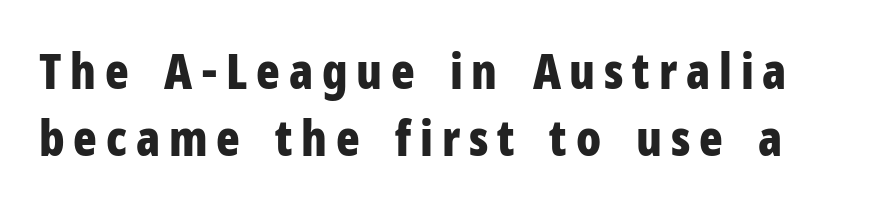
The image shows 49 px bold, condensed sans-serif type, upright; set normal line spacing (1.37x), not underlined; low stroke contrast and a medium x-height.
